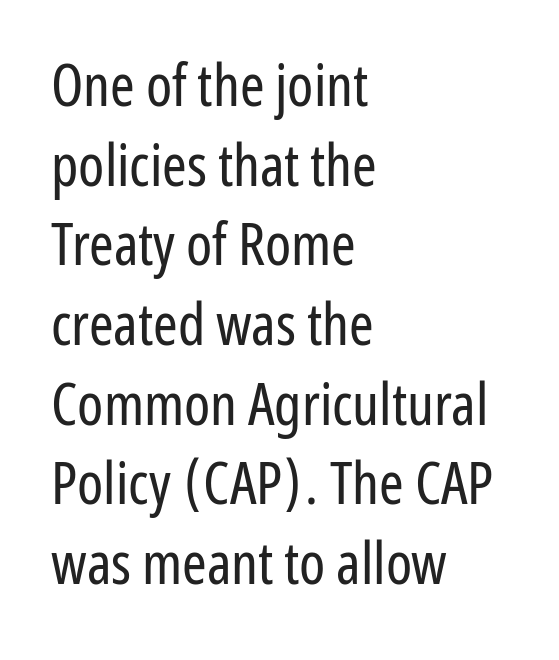
Q: Is the text bold? A: No.
Q: Is the text italic (slanted)? A: No, it is upright.
Q: Is the typeface a serif or a sans-serif typeface? A: Sans-serif.
Q: Is the text underlined? A: No.
Q: How is the paragraph aligned? A: Left-aligned.
Q: Is the spacing between letters normal or unusually wide? A: Normal.
Q: Is the spacing between lines tight, normal or loose? A: Normal.
Q: Width (condensed, normal, or wide)? A: Condensed.
Q: Stroke contrast? A: Low.
Q: x-height? A: Medium.
Q: Monospaced? A: No.
